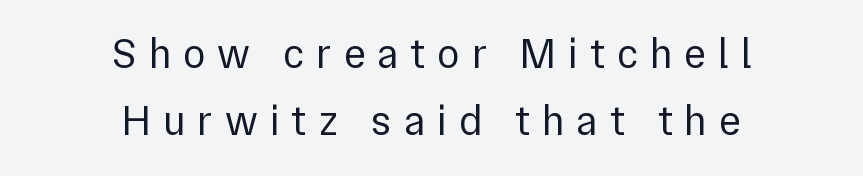
Q: Is the text bold? A: No.
Q: Is the text italic (slanted)? A: No, it is upright.
Q: Is the typeface a serif or a sans-serif typeface? A: Sans-serif.
Q: Is the text underlined? A: No.
Q: How is the paragraph aligned? A: Centered.
Q: Is the spacing between letters normal or unusually wide? A: Unusually wide.
Q: Is the spacing between lines tight, normal or loose? A: Normal.
Q: Width (condensed, normal, or wide)? A: Normal.
Q: x-height? A: Medium.
Q: Monospaced? A: No.
